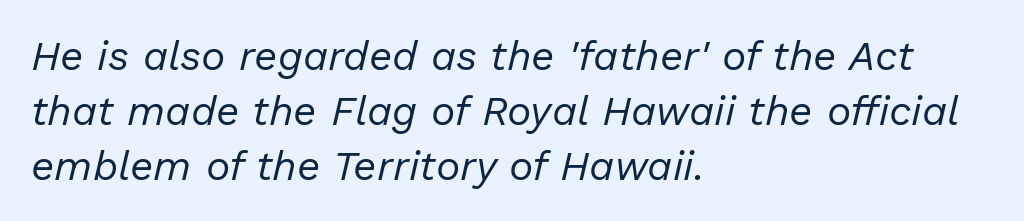
The image shows 41 px regular-weight type, italic (leaning right); set left-aligned, normal line spacing (1.34x), normal letter spacing, not underlined; low stroke contrast and a medium x-height.
